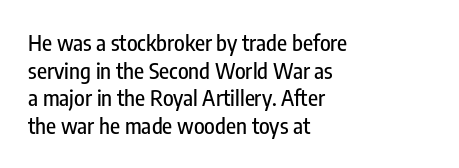
Regarding leading, the lines here are spaced in the standard way. The space beneath each line is pristine and unruled. Tracking value appears to be zero — textbook default spacing. The setting favours the left margin, as ordinary paragraphs usually do.
